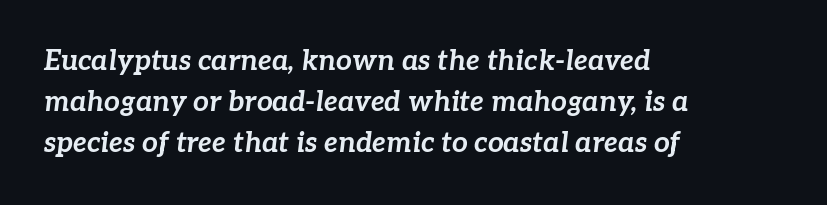
Q: Is the text bold? A: Yes.
Q: Is the text italic (slanted)? A: Yes, it leans right by about 7 degrees.
Q: Is the text underlined? A: No.
Q: How is the paragraph aligned? A: Left-aligned.
Q: Is the spacing between letters normal or unusually wide? A: Normal.
Q: Is the spacing between lines tight, normal or loose? A: Normal.
Q: Width (condensed, normal, or wide)? A: Normal.
Q: Stroke contrast? A: Low.
Q: x-height? A: Medium.
Q: Monospaced? A: No.
